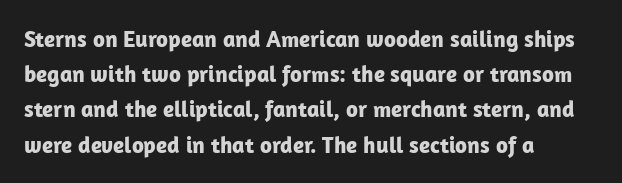
The image shows 23 px bold type, upright; set left-aligned, normal line spacing (1.53x), normal letter spacing, not underlined.
